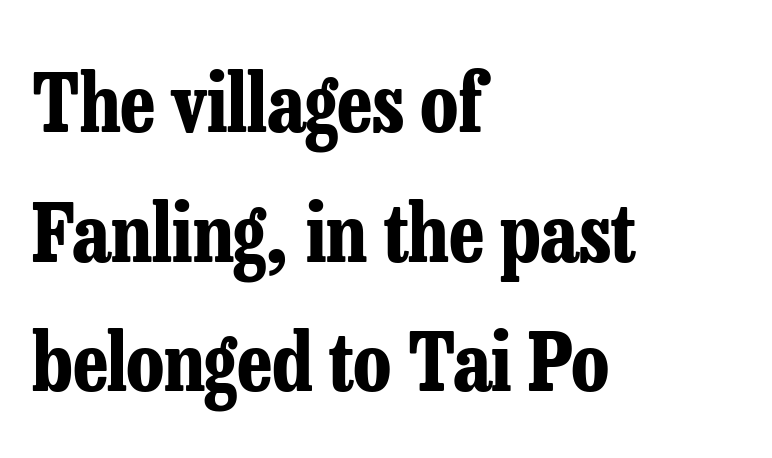
The image shows 80 px bold, condensed serif type, upright; set left-aligned, normal line spacing (1.62x), normal letter spacing, not underlined; low stroke contrast and a medium x-height.
